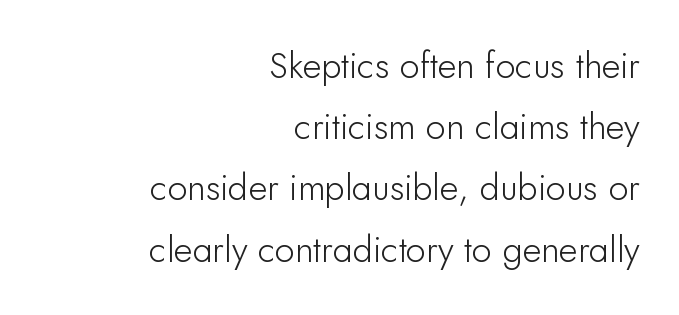
Q: Is the text italic (slanted)? A: No, it is upright.
Q: Is the typeface a serif or a sans-serif typeface? A: Sans-serif.
Q: Is the text underlined? A: No.
Q: How is the paragraph aligned? A: Right-aligned.
Q: Is the spacing between letters normal or unusually wide? A: Normal.
Q: Is the spacing between lines tight, normal or loose? A: Normal.
Q: Width (condensed, normal, or wide)? A: Normal.
Q: Stroke contrast? A: Low.
Q: x-height? A: Small.
Q: Monospaced? A: No.
